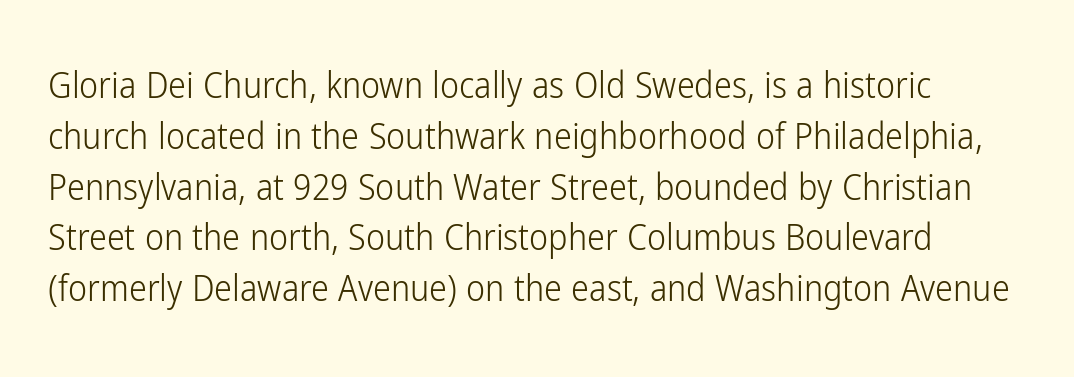
Tracking value appears to be zero — textbook default spacing. The axis of the letterforms is exactly vertical. Check where the strokes stop: nothing finishes them off — pure sans. Nothing heavy about these letters — not bold at all. This sample has the flowing, uneven cadence of proportional lettering. Is there much room between lines? A standard amount, neither cramped nor airy.
